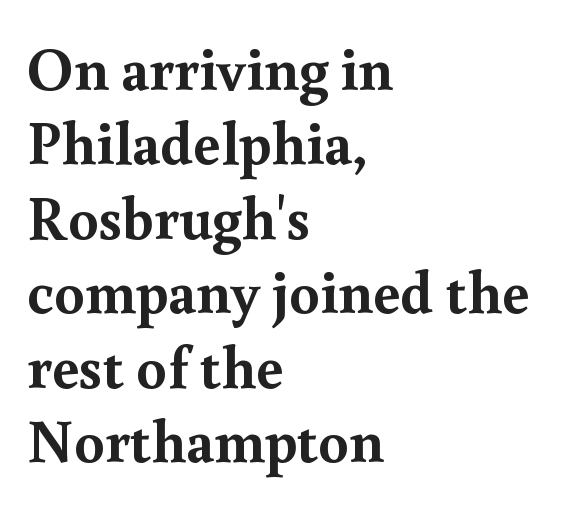
The image shows 61 px semibold serif type, upright; set left-aligned, line spacing 1.22x, normal letter spacing, not underlined; a small x-height.
